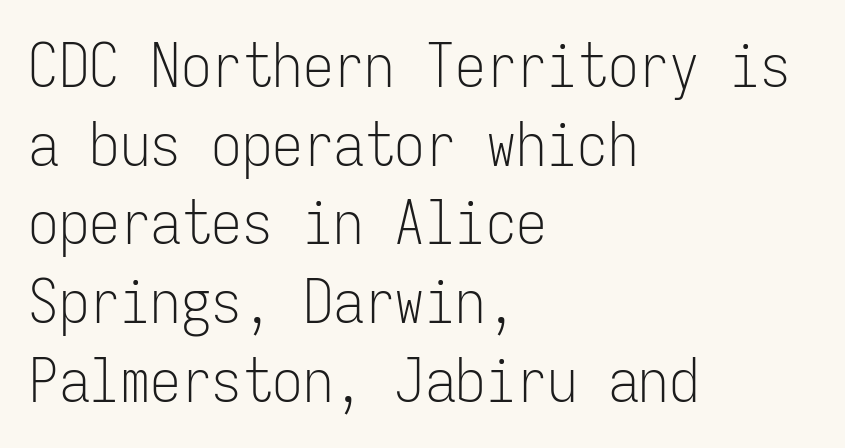
The image shows 61 px light, condensed sans-serif type, upright, monospaced; set left-aligned, normal line spacing (1.29x), normal letter spacing, not underlined; low stroke contrast and a medium x-height.
